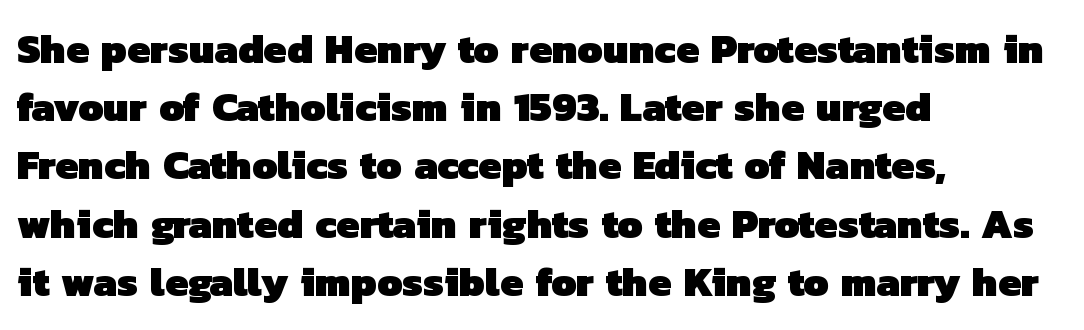
{"serif": "no", "bold": "yes", "weight": "heavy", "width": "normal", "stroke_contrast": "low", "x_height": "medium", "monospaced": "no", "underline": "no", "align": "left", "line_spacing": "normal", "line_spacing_ratio": 1.42, "letter_spacing": "normal", "letter_spacing_em": 0.0, "glyph_px": 41}
